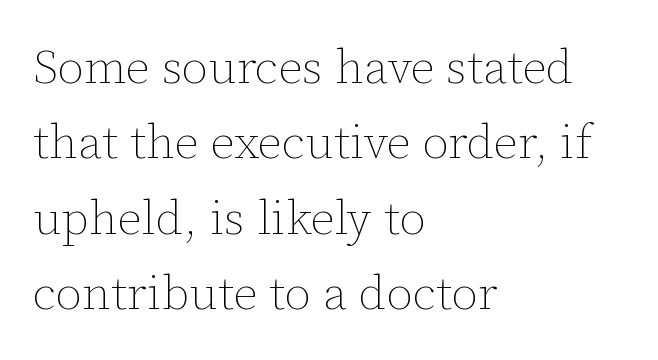
The image shows 48 px thin type, upright; set left-aligned, normal line spacing (1.57x), normal letter spacing, not underlined; low stroke contrast and a medium x-height.
